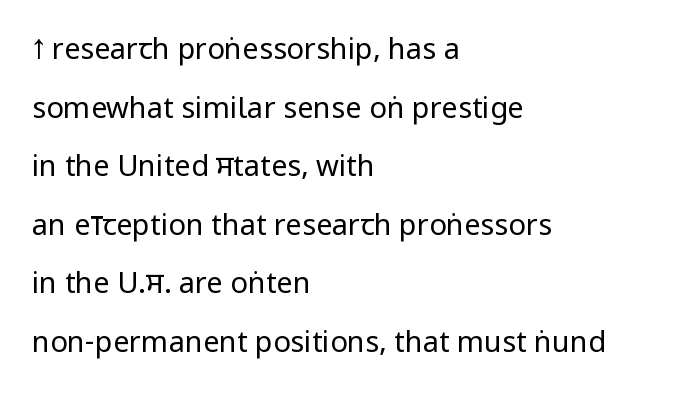
{"serif": "no", "italic": "no", "bold": "no", "weight": "regular", "width": "condensed", "stroke_contrast": "low", "underline": "no", "align": "left", "line_spacing": "loose", "line_spacing_ratio": 2.02, "letter_spacing": "normal", "letter_spacing_em": 0.0, "glyph_px": 29}
